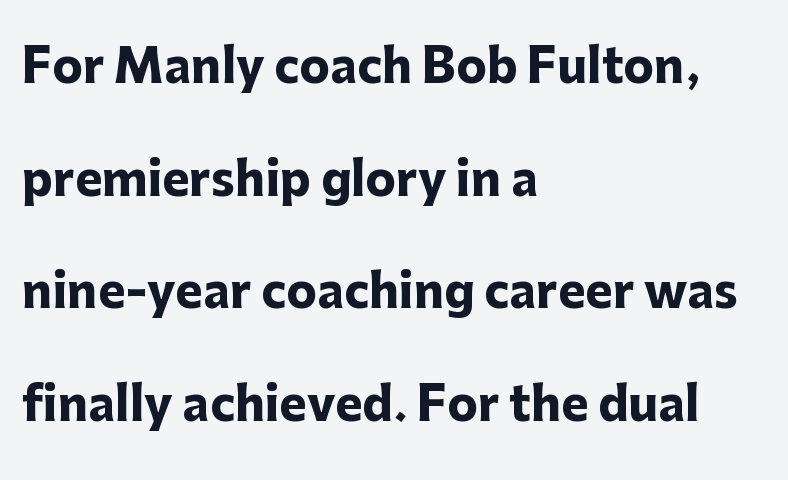
Q: Is the text bold? A: Yes.
Q: Is the text italic (slanted)? A: No, it is upright.
Q: Is the typeface a serif or a sans-serif typeface? A: Sans-serif.
Q: Is the text underlined? A: No.
Q: How is the paragraph aligned? A: Left-aligned.
Q: Is the spacing between letters normal or unusually wide? A: Normal.
Q: Is the spacing between lines tight, normal or loose? A: Loose.
Q: Width (condensed, normal, or wide)? A: Normal.
Q: Stroke contrast? A: Low.
Q: x-height? A: Medium.
Q: Monospaced? A: No.
